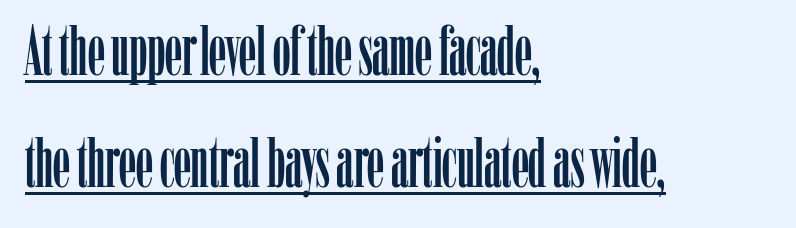
The rag falls on the right side of this text block. The letters stand straight up with perfectly vertical stems. The glyphs in this specimen are seriffed. Decoration check: the copy is underlined.
